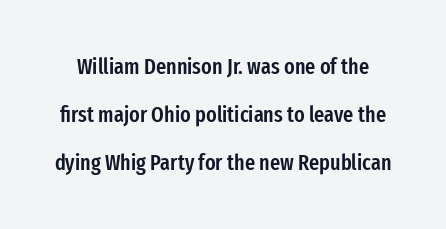
The image shows 22 px text type, upright; set loose line spacing (2.18x), normal letter spacing, not underlined.
